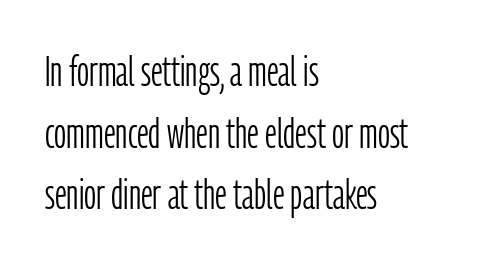
Quick note: underline off. The face used here is proportionally spaced, like ordinary book or web type. The horizontal fit of the characters is conventional and even. Whoever set this chose a conventional vertical rhythm. Stems and bowls with no extra thickness — not bold.
